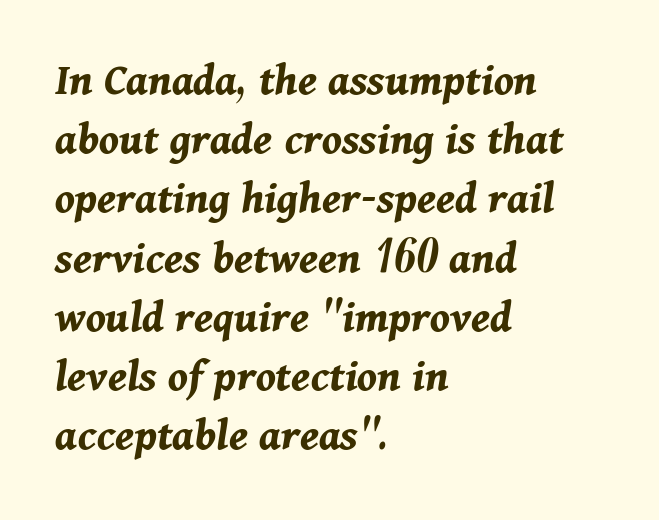
The image shows 47 px bold type, italic (leaning right); set left-aligned, normal line spacing (1.26x), normal letter spacing, not underlined; medium stroke contrast and a medium x-height.
